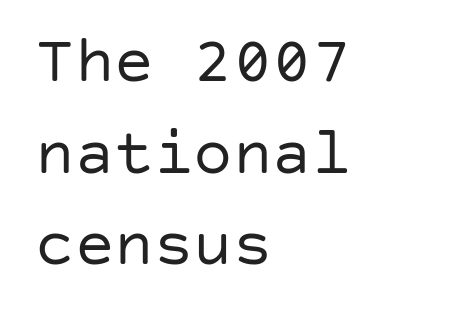
The image shows 66 px regular-weight sans-serif type, upright; set left-aligned, normal line spacing (1.39x), normal letter spacing, not underlined; low stroke contrast and a large x-height.
